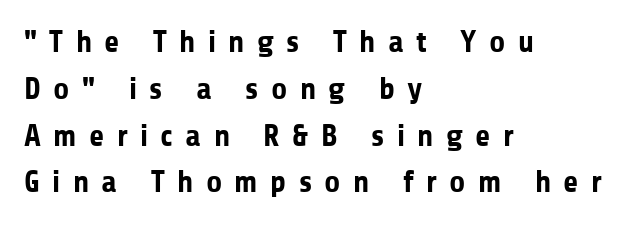
This sample uses a sans-serif face. Proportional: the letters do not fall into vertical columns. Strokes here are thick enough to call this a true bold. Vertically, the passage feels balanced, rows spaced as you'd expect.
